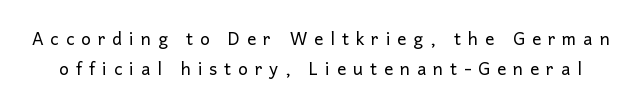
Tracking here is generous; glyphs stand well apart from one another. The typesetting does not lean heavy: it is not bold. Summary of vertical rhythm: regular, with standard interline spacing. Tall strokes in this sample are plumb rather than angled. The space beneath each line is pristine and unruled.
